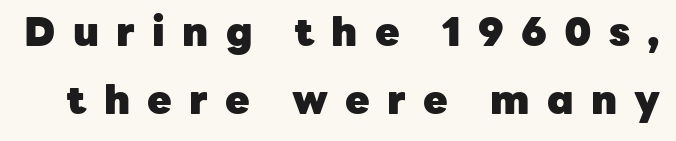
Q: Is the text bold? A: Yes.
Q: Is the text italic (slanted)? A: No, it is upright.
Q: Is the typeface a serif or a sans-serif typeface? A: Sans-serif.
Q: Is the text underlined? A: No.
Q: Is the spacing between letters normal or unusually wide? A: Unusually wide.
Q: Width (condensed, normal, or wide)? A: Normal.
Q: Stroke contrast? A: Low.
Q: x-height? A: Medium.
Q: Monospaced? A: No.
